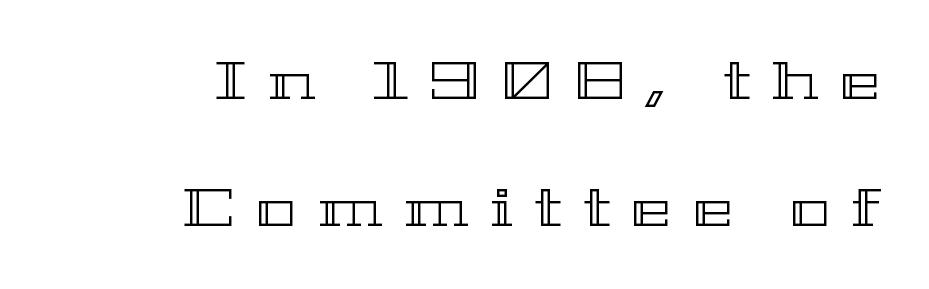
{"italic": "no", "width": "wide", "x_height": "medium", "monospaced": "no", "underline": "no", "align": "right", "line_spacing": "loose", "line_spacing_ratio": 2.36, "letter_spacing": "wide", "letter_spacing_em": 0.4, "glyph_px": 54}
